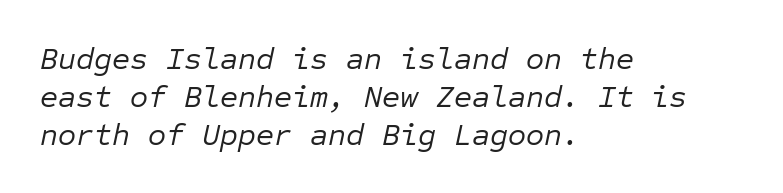
{"italic": "yes", "lean": "right", "slant_degrees": 12, "bold": "no", "weight": "regular", "width": "normal", "stroke_contrast": "low", "x_height": "medium", "monospaced": "yes", "underline": "no", "align": "left", "line_spacing_ratio": 1.23, "letter_spacing": "normal", "letter_spacing_em": 0.0, "glyph_px": 31}
